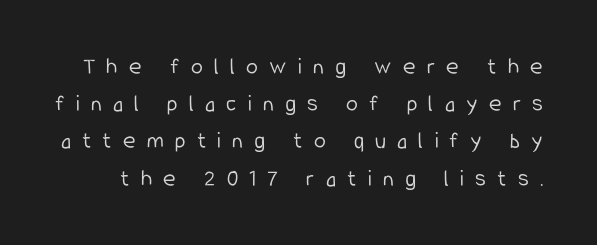
The image shows 24 px text type, upright; set normal line spacing (1.55x), unusually wide letter spacing (+0.47 em), not underlined.
